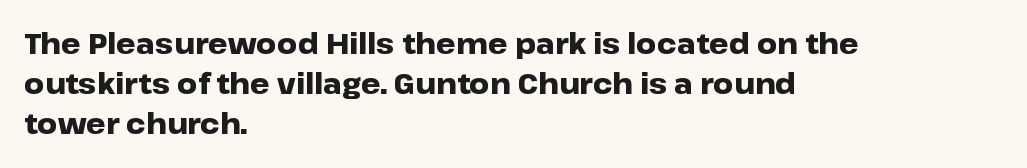
{"serif": "no", "italic": "no", "bold": "yes", "weight": "heavy", "width": "wide", "stroke_contrast": "low", "x_height": "medium", "monospaced": "no", "underline": "no", "align": "left", "line_spacing": "normal", "line_spacing_ratio": 1.43, "letter_spacing": "normal", "letter_spacing_em": 0.0, "glyph_px": 28}
